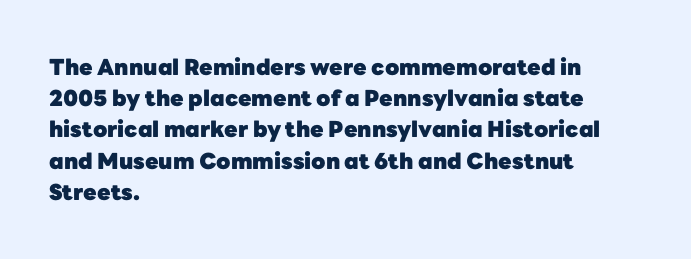
Q: Is the text bold? A: Yes.
Q: Is the text italic (slanted)? A: No, it is upright.
Q: Is the text underlined? A: No.
Q: How is the paragraph aligned? A: Left-aligned.
Q: Is the spacing between letters normal or unusually wide? A: Normal.
Q: Is the spacing between lines tight, normal or loose? A: Normal.
